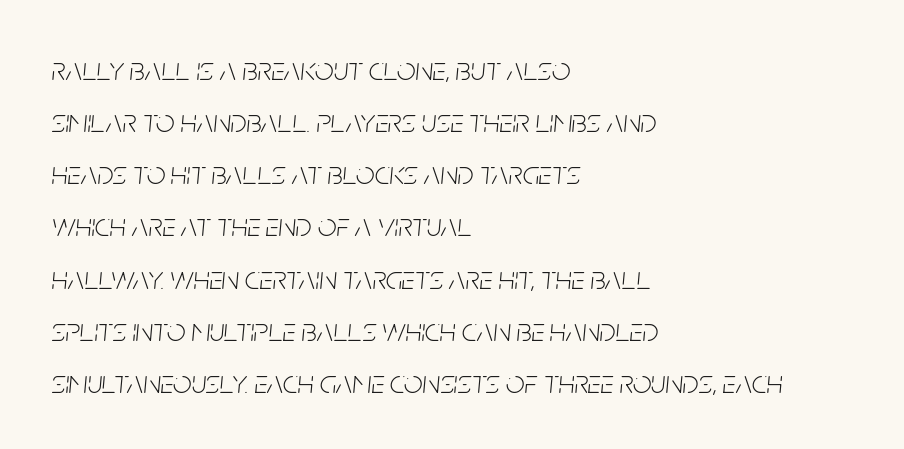
The image shows 33 px light, condensed type, italic (leaning right); set left-aligned, normal line spacing (1.58x), normal letter spacing, not underlined; low stroke contrast and a large x-height.
